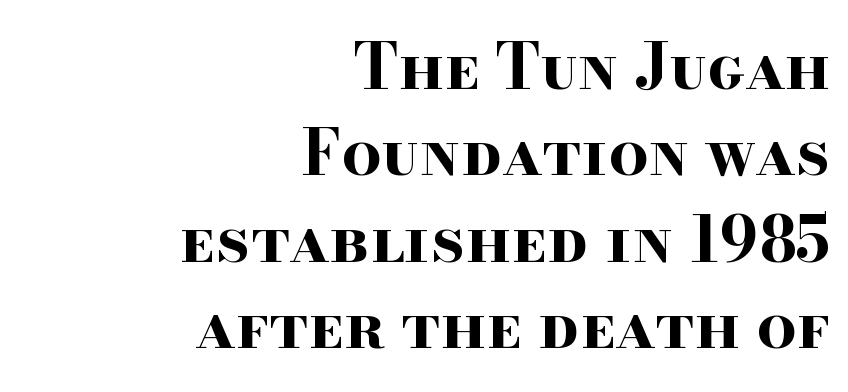
Q: Is the text bold? A: Yes.
Q: Is the text italic (slanted)? A: No, it is upright.
Q: Is the typeface a serif or a sans-serif typeface? A: Serif.
Q: Is the text underlined? A: No.
Q: How is the paragraph aligned? A: Right-aligned.
Q: Is the spacing between letters normal or unusually wide? A: Normal.
Q: Is the spacing between lines tight, normal or loose? A: Normal.
Q: Width (condensed, normal, or wide)? A: Wide.
Q: Stroke contrast? A: High.
Q: x-height? A: Small.
Q: Monospaced? A: No.
